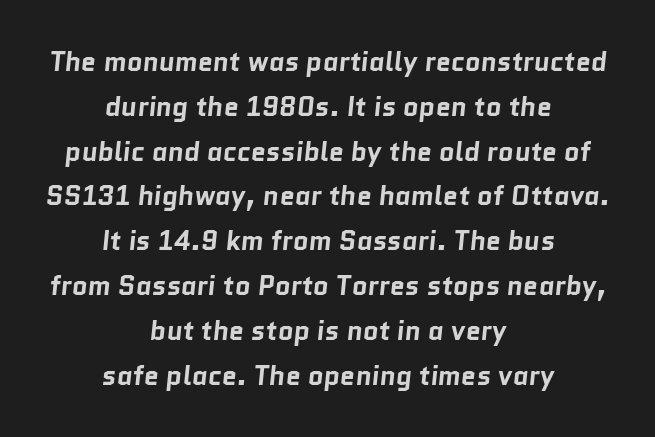
Q: Is the text bold? A: Yes.
Q: Is the text underlined? A: No.
Q: How is the paragraph aligned? A: Centered.
Q: Is the spacing between letters normal or unusually wide? A: Normal.
Q: Is the spacing between lines tight, normal or loose? A: Normal.
